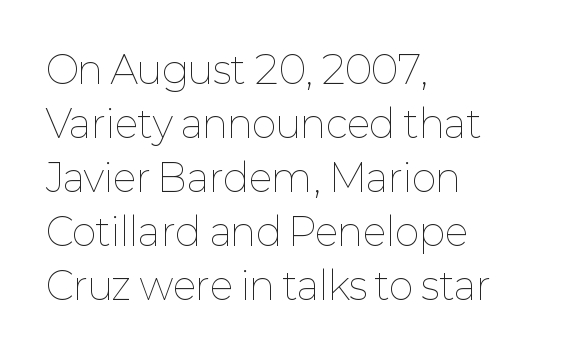
Every character sits straight up, as roman type does. The rendering uses a moderate line-height, typical for paragraphs. Rule under the text: the space is simply empty. The passage shown is not bold in any degree. Reading down the block, your eye returns to a fixed left position each line.
